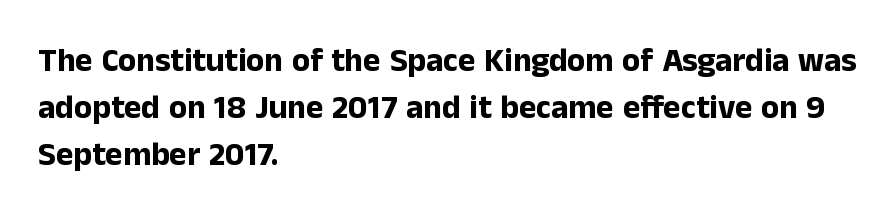
{"serif": "no", "italic": "no", "bold": "yes", "weight": "bold", "width": "normal", "stroke_contrast": "low", "x_height": "medium", "monospaced": "no", "underline": "no", "align": "left", "line_spacing": "normal", "line_spacing_ratio": 1.43, "letter_spacing": "normal", "letter_spacing_em": 0.0, "glyph_px": 33}
